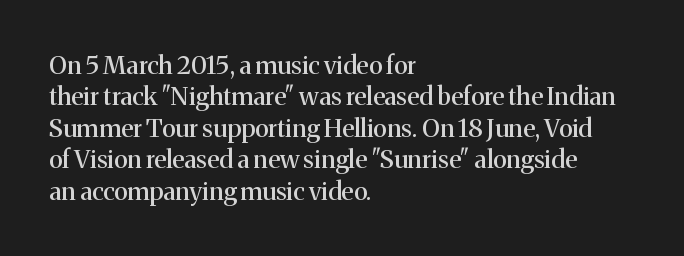
The space directly below the letters is spotless. Whoever set this chose a conventional vertical rhythm. The typesetter chose a ragged-right arrangement here. Posture: straight, roman, zero tilt. Standard letterfit; no display-style spreading of the glyphs.
